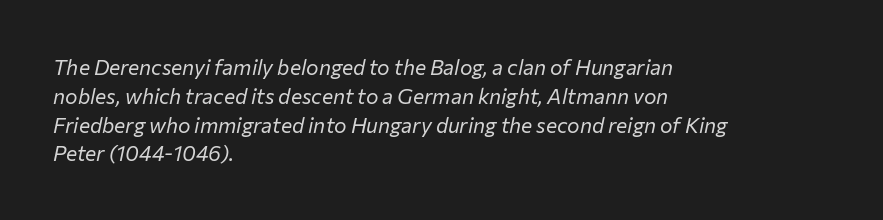
Q: Is the text bold? A: No.
Q: Is the text italic (slanted)? A: Yes, it leans right by about 12 degrees.
Q: Is the text underlined? A: No.
Q: How is the paragraph aligned? A: Left-aligned.
Q: Is the spacing between letters normal or unusually wide? A: Normal.
Q: Is the spacing between lines tight, normal or loose? A: Normal.
